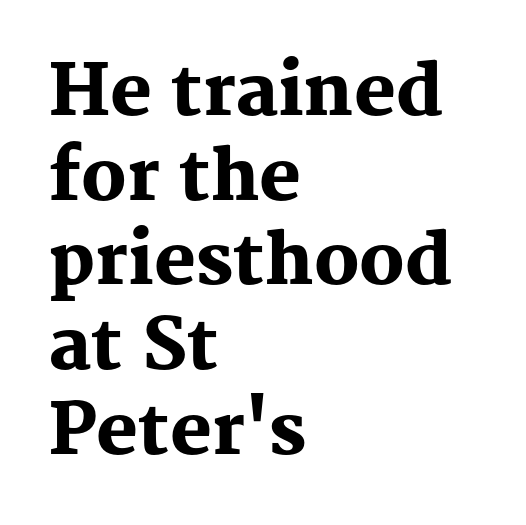
Serifs: yes, visible at the terminals of the letterforms. Descenders hang freely into open space. Words appear dense and cohesive because spacing is normal. Ordinary non-slanted type is in use.
